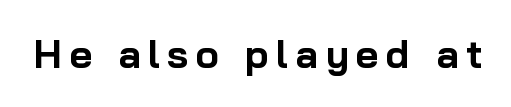
Any mark beneath the type? The region is blank. The type family on display is of the sans-serif kind. The rendering uses natural spacing where letterforms have individual widths. I'd describe the lettering as bold — thick and assertive.
